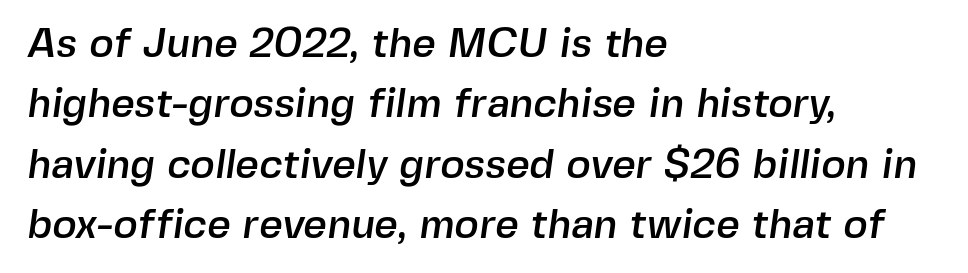
Q: Is the typeface a serif or a sans-serif typeface? A: Sans-serif.
Q: Is the text underlined? A: No.
Q: How is the paragraph aligned? A: Left-aligned.
Q: Is the spacing between letters normal or unusually wide? A: Normal.
Q: Is the spacing between lines tight, normal or loose? A: Normal.
Q: Width (condensed, normal, or wide)? A: Normal.
Q: x-height? A: Medium.
Q: Monospaced? A: No.
